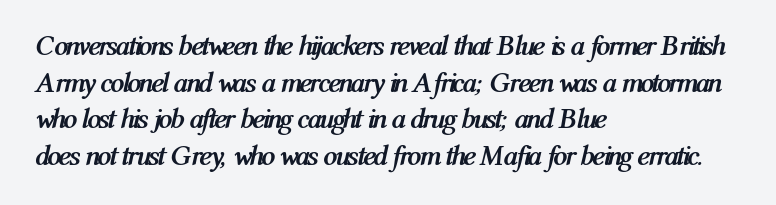
{"italic": "yes", "lean": "right", "slant_degrees": 12, "bold": "yes", "weight": "semibold", "width": "condensed", "stroke_contrast": "medium", "x_height": "medium", "monospaced": "no", "underline": "no", "align": "left", "line_spacing": "normal", "line_spacing_ratio": 1.31, "letter_spacing": "normal", "letter_spacing_em": 0.0, "glyph_px": 28}
